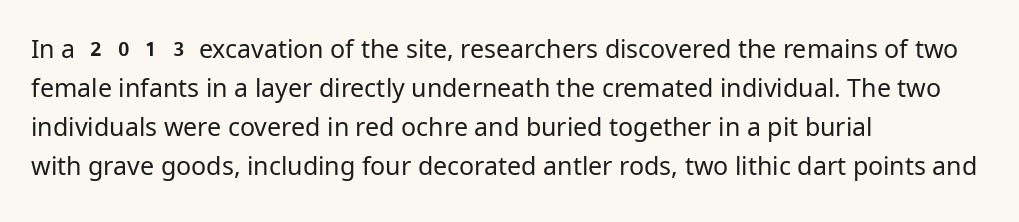
Q: Is the text bold? A: No.
Q: Is the text italic (slanted)? A: No, it is upright.
Q: Is the text underlined? A: No.
Q: How is the paragraph aligned? A: Left-aligned.
Q: Is the spacing between letters normal or unusually wide? A: Normal.
Q: Is the spacing between lines tight, normal or loose? A: Normal.
